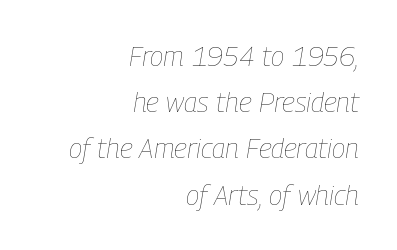
Q: Is the text bold? A: No.
Q: Is the text italic (slanted)? A: Yes, it leans right by about 9 degrees.
Q: Is the text underlined? A: No.
Q: How is the paragraph aligned? A: Right-aligned.
Q: Is the spacing between letters normal or unusually wide? A: Normal.
Q: Is the spacing between lines tight, normal or loose? A: Normal.
Q: Width (condensed, normal, or wide)? A: Condensed.
Q: Stroke contrast? A: Low.
Q: x-height? A: Medium.
Q: Monospaced? A: No.
